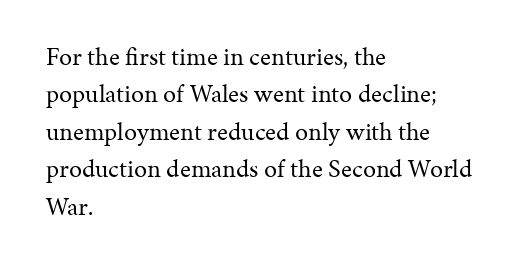
The image shows 26 px text type, upright; set left-aligned, normal line spacing (1.44x), normal letter spacing, not underlined.
